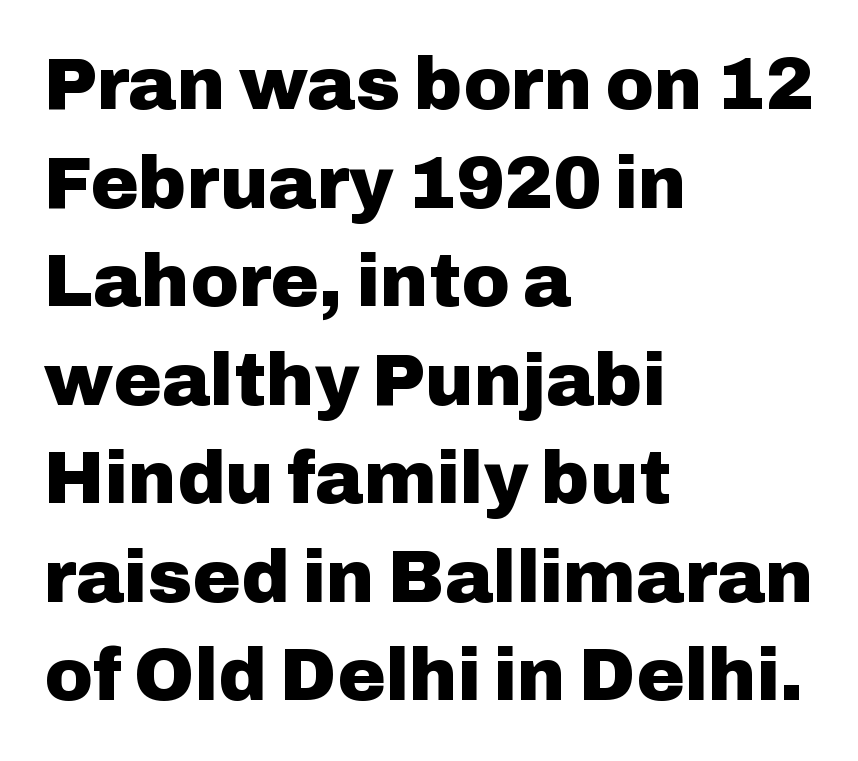
{"serif": "no", "italic": "no", "bold": "yes", "weight": "heavy", "width": "normal", "stroke_contrast": "low", "x_height": "medium", "monospaced": "no", "underline": "no", "align": "left", "line_spacing": "normal", "line_spacing_ratio": 1.35, "letter_spacing": "normal", "letter_spacing_em": 0.0, "glyph_px": 73}
